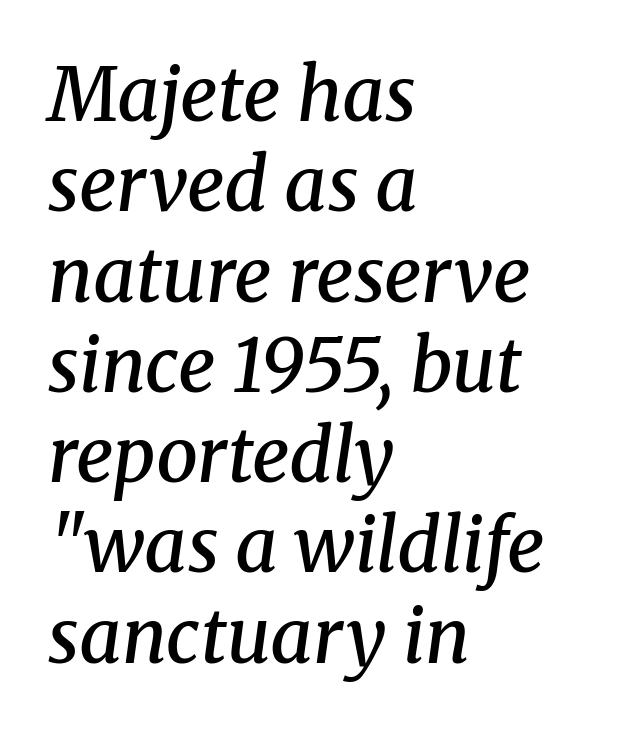
Q: Is the text bold? A: Semi-bold.
Q: Is the text italic (slanted)? A: Yes, it leans right by about 8 degrees.
Q: Is the typeface a serif or a sans-serif typeface? A: Serif.
Q: Is the text underlined? A: No.
Q: How is the paragraph aligned? A: Left-aligned.
Q: Is the spacing between letters normal or unusually wide? A: Normal.
Q: Width (condensed, normal, or wide)? A: Normal.
Q: Stroke contrast? A: Medium.
Q: x-height? A: Medium.
Q: Monospaced? A: No.
